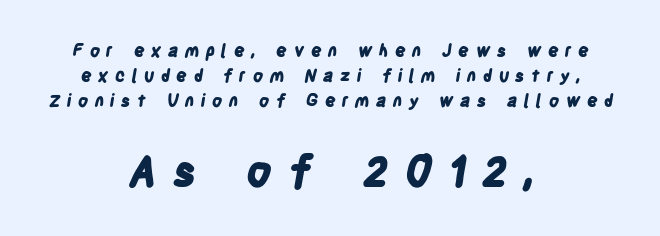
Q: Is the text bold? A: Yes.
Q: Is the typeface a serif or a sans-serif typeface? A: Sans-serif.
Q: Is the text underlined? A: No.
Q: How is the paragraph aligned? A: Centered.
Q: Is the spacing between letters normal or unusually wide? A: Unusually wide.
Q: Is the spacing between lines tight, normal or loose? A: Normal.
Q: Which block of text is set in a larger size, the first (top) or the second (bottom)? A: The second (bottom) one.
Q: Width (condensed, normal, or wide)? A: Condensed.
Q: Stroke contrast? A: Low.
Q: x-height? A: Large.
Q: Monospaced? A: No.
